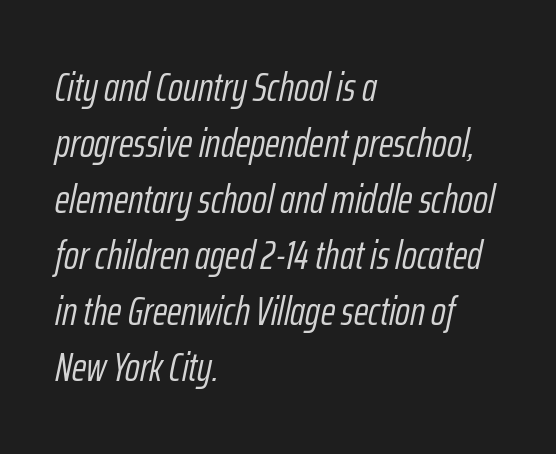
{"italic": "yes", "lean": "right", "slant_degrees": 12, "bold": "no", "weight": "light", "width": "condensed", "stroke_contrast": "low", "x_height": "medium", "monospaced": "no", "underline": "no", "align": "left", "line_spacing": "normal", "line_spacing_ratio": 1.4, "letter_spacing": "normal", "letter_spacing_em": 0.0, "glyph_px": 40}
